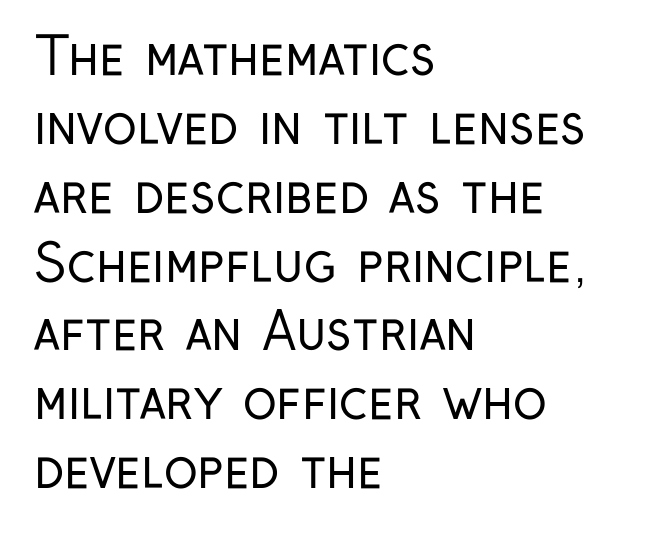
The image shows 51 px regular-weight, condensed sans-serif type, upright; set left-aligned, normal line spacing (1.35x), normal letter spacing, not underlined; low stroke contrast and a medium x-height.
